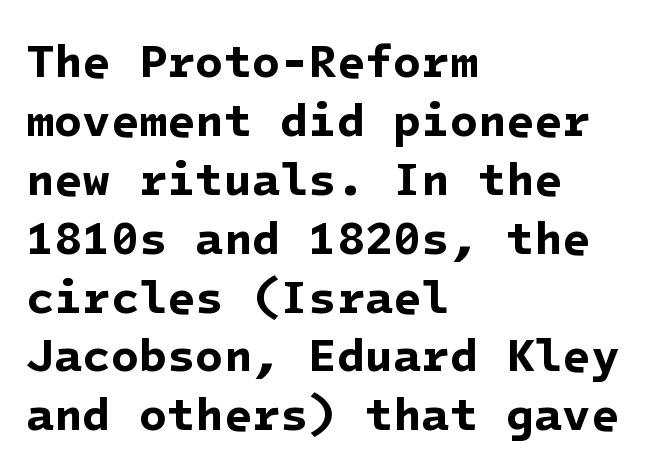
Q: Is the text bold? A: Yes.
Q: Is the typeface a serif or a sans-serif typeface? A: Sans-serif.
Q: Is the text underlined? A: No.
Q: How is the paragraph aligned? A: Left-aligned.
Q: Is the spacing between letters normal or unusually wide? A: Normal.
Q: Is the spacing between lines tight, normal or loose? A: Normal.
Q: Width (condensed, normal, or wide)? A: Normal.
Q: Stroke contrast? A: Low.
Q: x-height? A: Medium.
